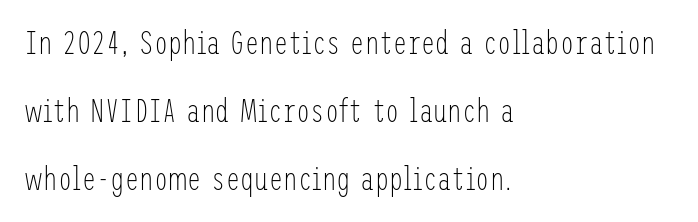
Q: Is the text bold? A: No.
Q: Is the text italic (slanted)? A: No, it is upright.
Q: Is the typeface a serif or a sans-serif typeface? A: Sans-serif.
Q: Is the text underlined? A: No.
Q: How is the paragraph aligned? A: Left-aligned.
Q: Is the spacing between letters normal or unusually wide? A: Normal.
Q: Is the spacing between lines tight, normal or loose? A: Loose.
Q: Width (condensed, normal, or wide)? A: Condensed.
Q: Stroke contrast? A: Low.
Q: x-height? A: Medium.
